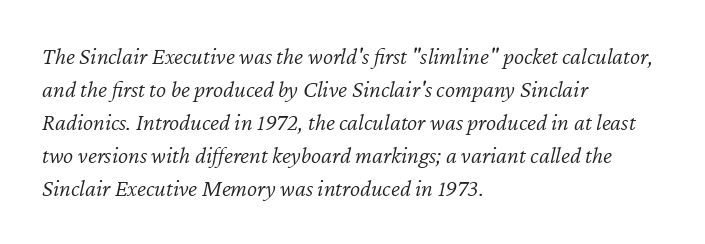
The image shows 24 px text type, italic (leaning right); set left-aligned, normal line spacing (1.37x), normal letter spacing, not underlined.
